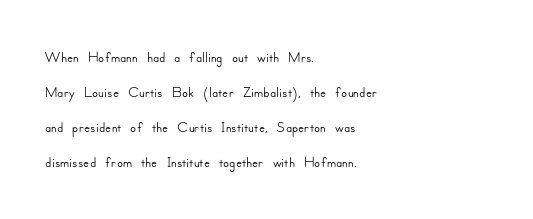
The vertical gap from one line to the next is medium. In terms of posture, this sample is upright. The ragged edge is on the right, which tells us the setting is flush left. Look at the tracking — it's just the regular setting, nothing added. Only glyphs here, with clear space below each row.
